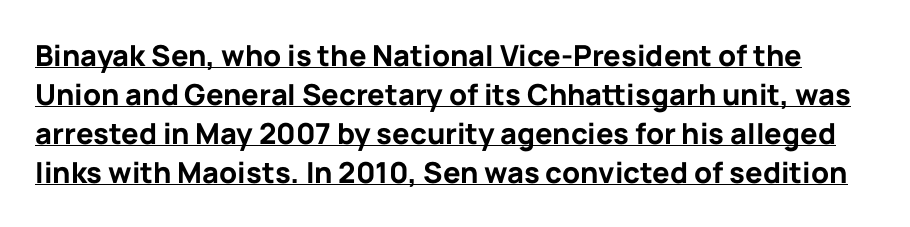
Q: Is the text bold? A: Yes.
Q: Is the text italic (slanted)? A: No, it is upright.
Q: Is the typeface a serif or a sans-serif typeface? A: Sans-serif.
Q: Is the text underlined? A: Yes.
Q: Is the spacing between letters normal or unusually wide? A: Normal.
Q: Is the spacing between lines tight, normal or loose? A: Normal.
Q: Width (condensed, normal, or wide)? A: Normal.
Q: Stroke contrast? A: Low.
Q: x-height? A: Medium.
Q: Monospaced? A: No.
